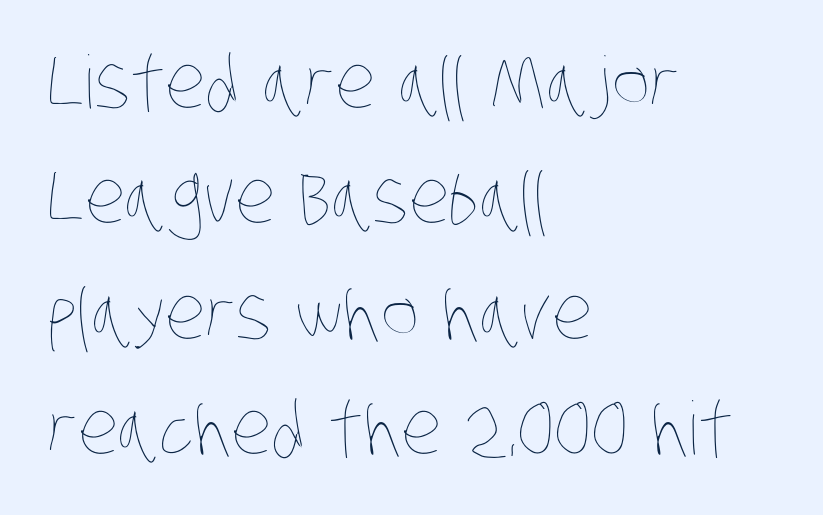
{"bold": "no", "weight": "thin", "width": "condensed", "stroke_contrast": "low", "x_height": "large", "monospaced": "no", "underline": "no", "align": "left", "line_spacing": "normal", "line_spacing_ratio": 1.58, "letter_spacing": "normal", "letter_spacing_em": 0.0, "glyph_px": 73}
